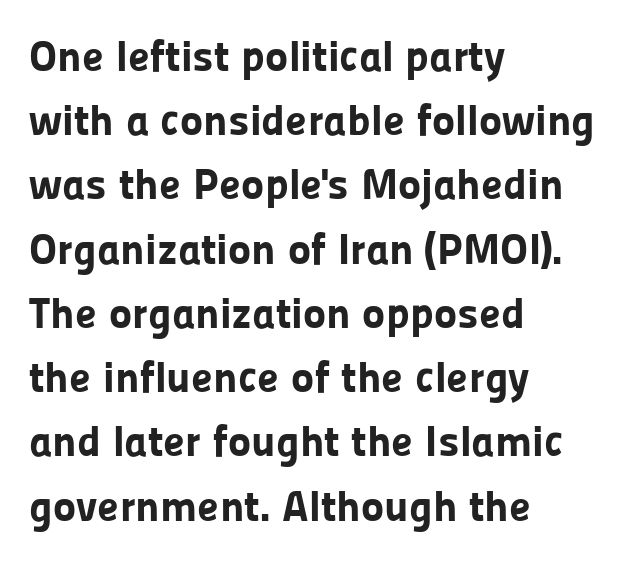
These lines carry a lot of weight — the face is fully bold. These lines sit exactly where default settings would place them. Type without underlining. This is roman type, the default non-slanted kind. Nothing sits at the stroke ends, so this counts as sans-serif. Line beginnings align vertically; line endings do not.
